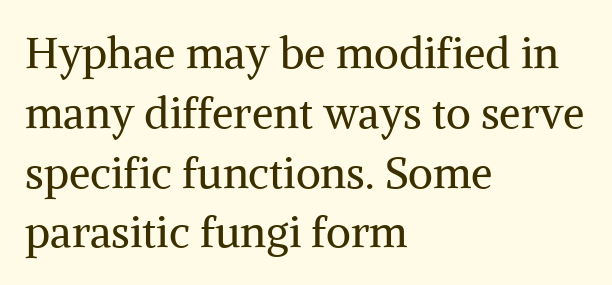
The face used here is rendered with its standard letterfit. The rendering shows small feet on the letterforms — a serif design. Think of a printed novel: that variable character pitch is what you see here. The typesetting does not lean heavy: it is not bold.
